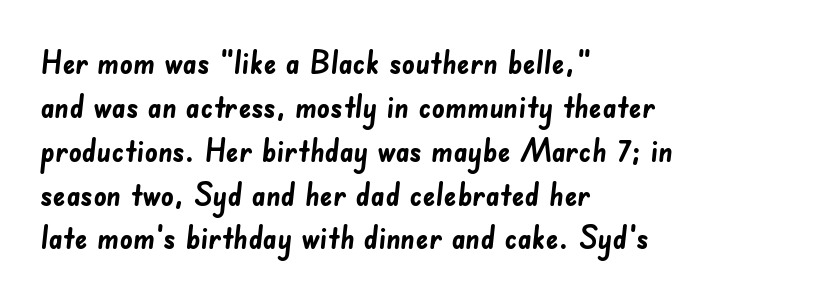
{"serif": "no", "bold": "yes", "weight": "semibold", "width": "normal", "stroke_contrast": "low", "x_height": "small", "monospaced": "no", "underline": "no", "align": "left", "line_spacing": "normal", "line_spacing_ratio": 1.37, "letter_spacing": "normal", "letter_spacing_em": 0.0, "glyph_px": 32}
